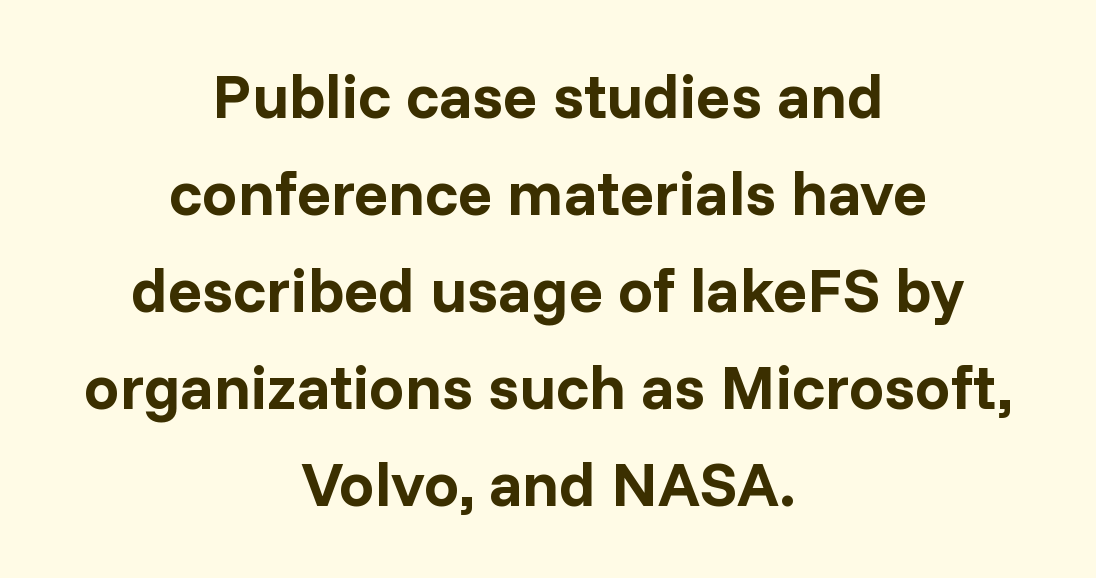
The image shows 63 px bold sans-serif type, upright; set centered, normal line spacing (1.54x), normal letter spacing, not underlined; low stroke contrast and a medium x-height.
